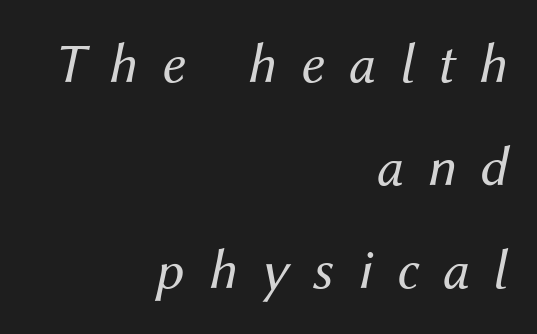
{"italic": "yes", "lean": "right", "slant_degrees": 12, "bold": "no", "weight": "regular", "width": "normal", "stroke_contrast": "medium", "x_height": "medium", "monospaced": "no", "underline": "no", "align": "right", "line_spacing_ratio": 1.84, "letter_spacing": "wide", "letter_spacing_em": 0.43, "glyph_px": 56}
